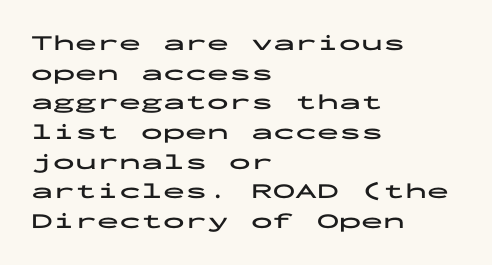
Q: Is the text bold? A: Yes.
Q: Is the text italic (slanted)? A: No, it is upright.
Q: Is the text underlined? A: No.
Q: How is the paragraph aligned? A: Left-aligned.
Q: Is the spacing between letters normal or unusually wide? A: Normal.
Q: Is the spacing between lines tight, normal or loose? A: Normal.
